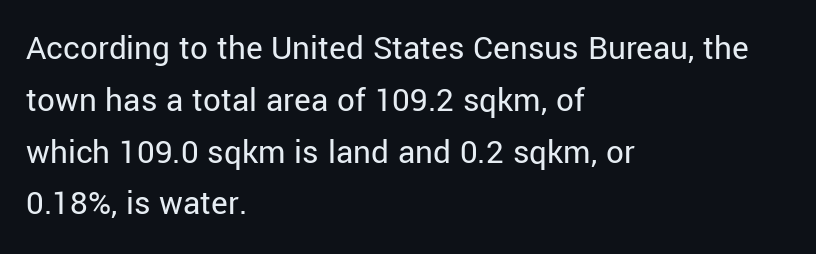
Type without underlining. Think of a printed novel: that variable character pitch is what you see here. Nope, not italic — everything's standing straight. The rendering anchors every line to the left-hand side. The font family rendered here belongs to the sans-serif group. The passage shown stacks its lines at a standard gap.
